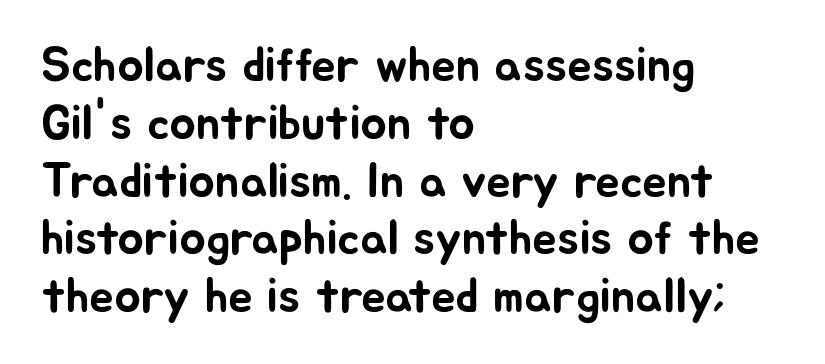
The image shows 49 px sans-serif type, upright; set left-aligned, line spacing 1.18x, normal letter spacing, not underlined; low stroke contrast and a medium x-height.
